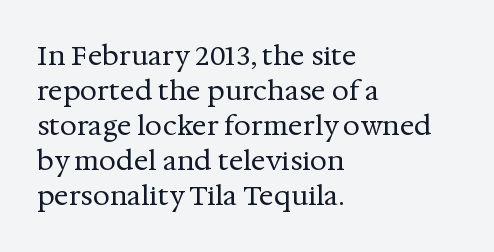
The image shows 27 px text type, upright; set left-aligned, normal line spacing (1.3x), normal letter spacing, not underlined.
